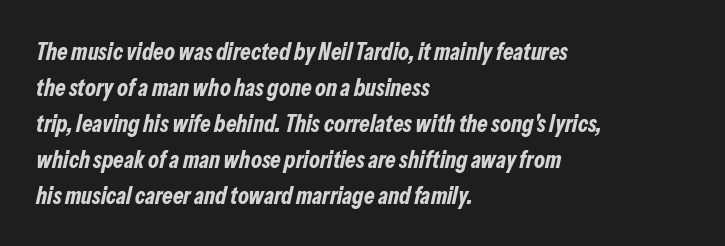
Words appear dense and cohesive because spacing is normal. The sample has been set heavy, in full bold. Left-aligned paragraph, ragged on the right. Regular leading. This is oblique type, the kind used for emphasis or titles.
